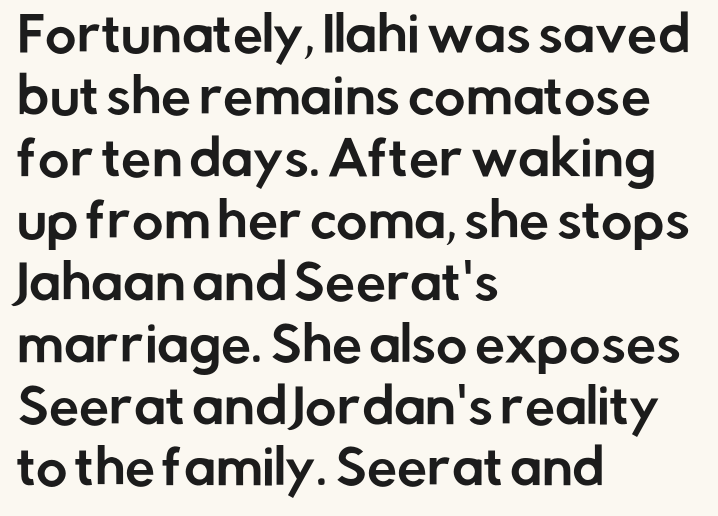
Serif or sans? Sans — the stroke terminals are bare. The typography opts for an upright posture over an oblique one. These lines stack with their left ends in a neat column. Spacing between characters is what you'd get straight out of the box. Vertical spacing — default. Looks like regular typesetting: each glyph gets only the width it needs.
